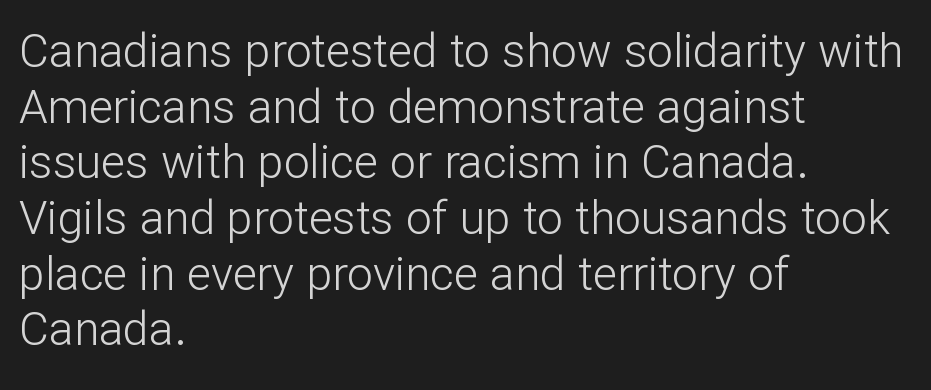
Q: Is the text bold? A: No.
Q: Is the text italic (slanted)? A: No, it is upright.
Q: Is the typeface a serif or a sans-serif typeface? A: Sans-serif.
Q: Is the text underlined? A: No.
Q: How is the paragraph aligned? A: Left-aligned.
Q: Is the spacing between letters normal or unusually wide? A: Normal.
Q: Width (condensed, normal, or wide)? A: Normal.
Q: Stroke contrast? A: Low.
Q: x-height? A: Medium.
Q: Monospaced? A: No.
